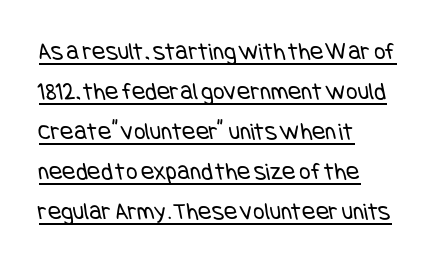
{"bold": "no", "underline": "yes", "align": "left", "line_spacing": "normal", "line_spacing_ratio": 1.6, "letter_spacing": "normal", "letter_spacing_em": 0.0, "glyph_px": 25}
